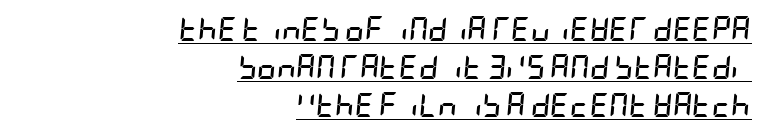
{"italic": "yes", "lean": "right", "slant_degrees": 5, "bold": "yes", "underline": "yes", "align": "right", "line_spacing": "normal", "line_spacing_ratio": 1.59, "letter_spacing": "normal", "letter_spacing_em": 0.0, "glyph_px": 24}
